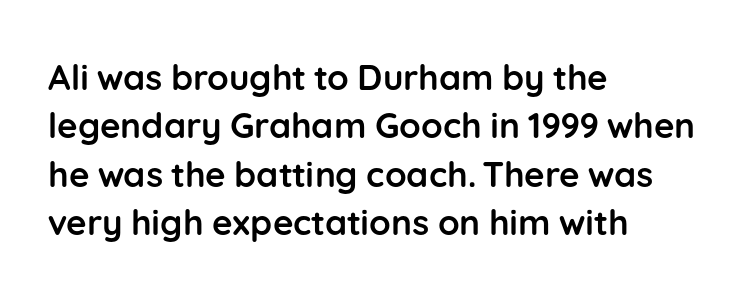
The image shows 35 px semibold sans-serif type, upright; set left-aligned, normal line spacing (1.38x), normal letter spacing, not underlined; low stroke contrast and a medium x-height.
